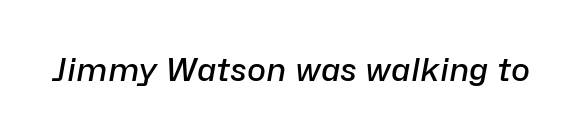
Q: Is the text bold? A: Semi-bold.
Q: Is the text italic (slanted)? A: Yes, it leans right by about 10 degrees.
Q: Is the text underlined? A: No.
Q: Is the spacing between letters normal or unusually wide? A: Normal.
Q: Width (condensed, normal, or wide)? A: Normal.
Q: Stroke contrast? A: Low.
Q: x-height? A: Medium.
Q: Monospaced? A: No.
